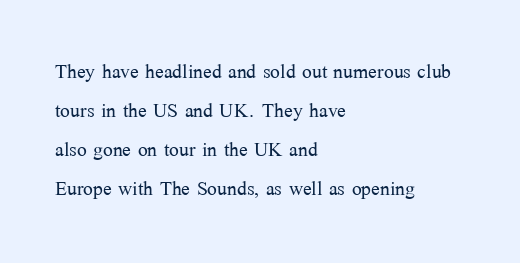
Q: Is the text bold? A: No.
Q: Is the text italic (slanted)? A: No, it is upright.
Q: Is the text underlined? A: No.
Q: How is the paragraph aligned? A: Left-aligned.
Q: Is the spacing between letters normal or unusually wide? A: Normal.
Q: Is the spacing between lines tight, normal or loose? A: Normal.
